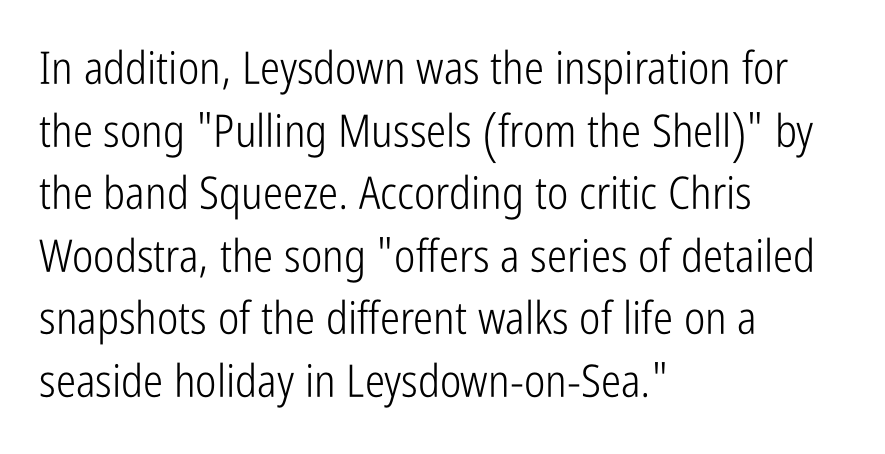
The image shows 45 px light, condensed sans-serif type, upright; set left-aligned, normal line spacing (1.39x), normal letter spacing, not underlined; low stroke contrast and a medium x-height.
